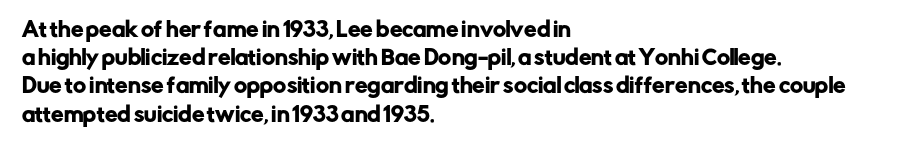
{"italic": "no", "underline": "no", "align": "left", "line_spacing": "normal", "line_spacing_ratio": 1.41, "letter_spacing": "normal", "letter_spacing_em": 0.0, "glyph_px": 20}
